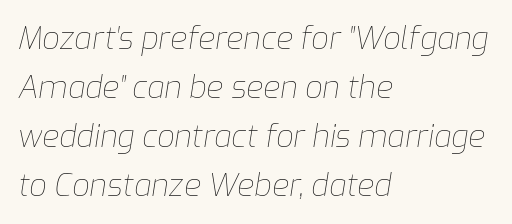
One glance says typical: line gaps are just what's usual. Caption: multi-line text, flush left, ragged right. These lines are rendered in a variable-pitch font. Every character sits at an angle, as italics do. Bold? No — there's no thickening of the strokes.
